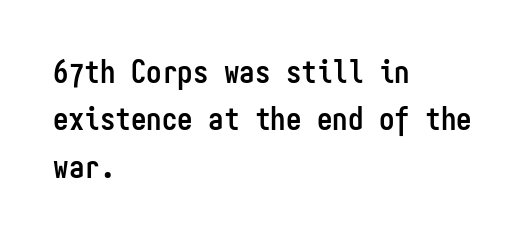
The characters display no serif detailing; their extremities are plain. Pretty heavy lettering here — definitely bold. The type sits square on the baseline with zero lean. The letters sit at their default tracking, neither squeezed nor spread.
